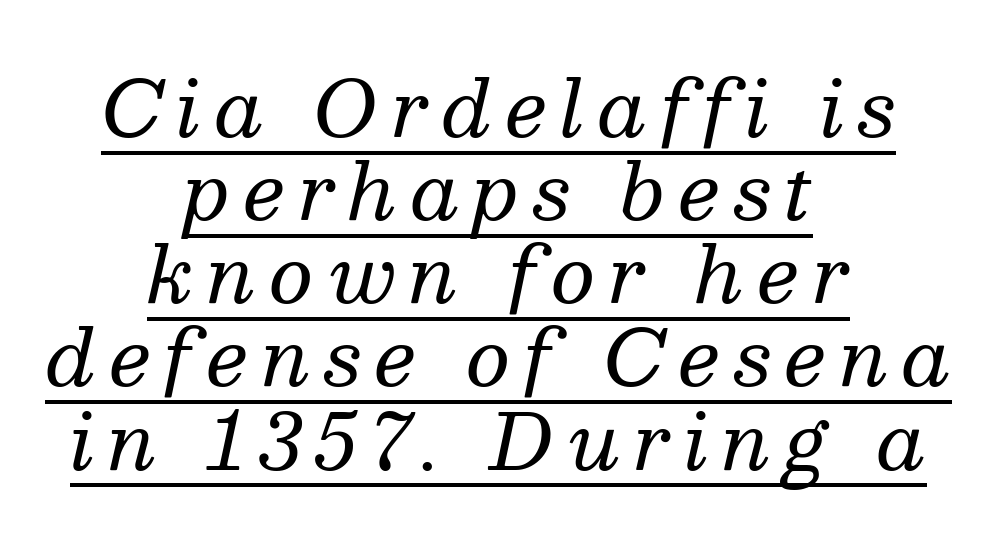
Q: Is the text bold? A: No.
Q: Is the text italic (slanted)? A: Yes, it leans right by about 13 degrees.
Q: Is the typeface a serif or a sans-serif typeface? A: Serif.
Q: Is the text underlined? A: Yes.
Q: How is the paragraph aligned? A: Centered.
Q: Is the spacing between lines tight, normal or loose? A: Tight.
Q: Width (condensed, normal, or wide)? A: Normal.
Q: Stroke contrast? A: Medium.
Q: x-height? A: Medium.
Q: Monospaced? A: No.
